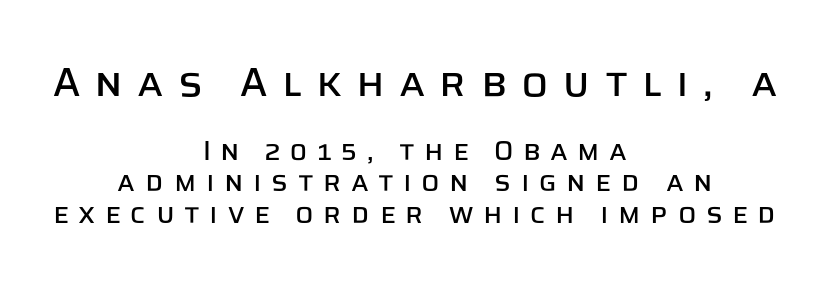
The image shows 40 px sans-serif type, upright; set centered, line spacing 1.17x, unusually wide letter spacing (+0.35 em), not underlined; the first (top) block is 1.48x larger; low stroke contrast and a large x-height.
